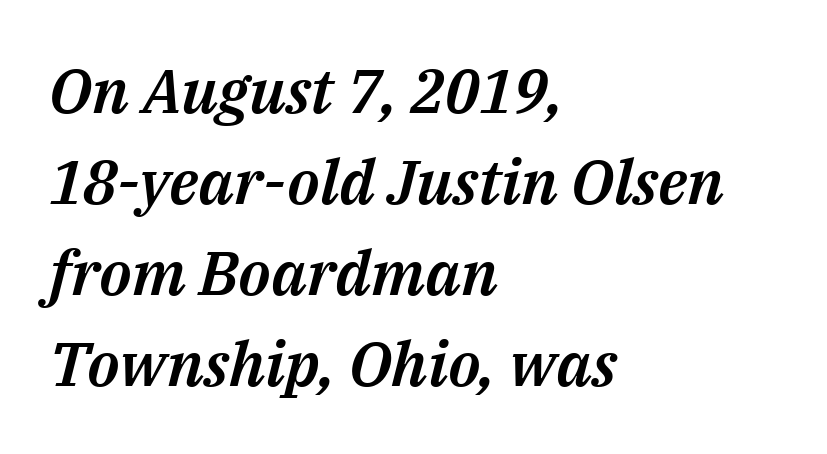
The image shows 62 px text type, italic (leaning right); set left-aligned, normal line spacing (1.47x), normal letter spacing, not underlined; medium stroke contrast and a medium x-height.
